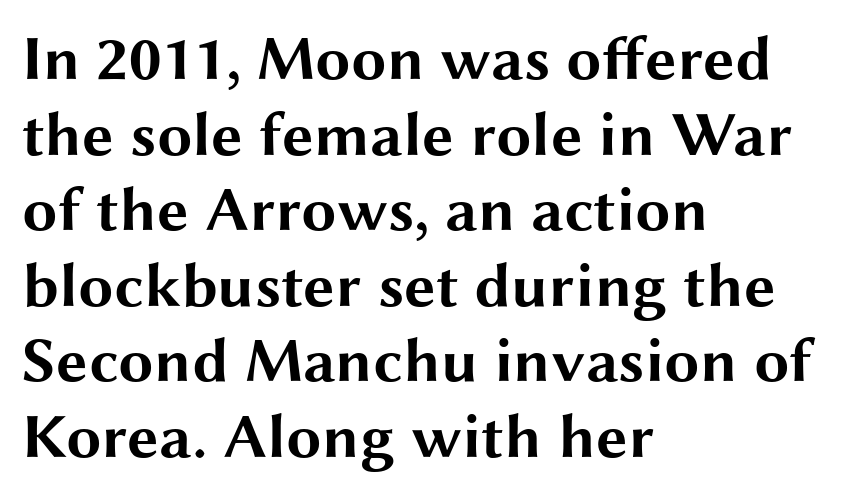
The image shows 63 px bold, wide sans-serif type, upright; set left-aligned, line spacing 1.2x, normal letter spacing, not underlined; medium stroke contrast and a medium x-height.
